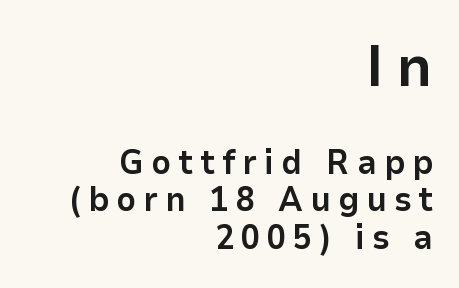
{"serif": "no", "italic": "no", "bold": "yes", "weight": "bold", "width": "normal", "stroke_contrast": "low", "x_height": "medium", "monospaced": "no", "underline": "no", "align": "right", "line_spacing": "tight", "line_spacing_ratio": 1.11, "letter_spacing": "wide", "letter_spacing_em": 0.21, "larger_block": "first", "size_ratio": 1.74, "glyph_px": 59}
